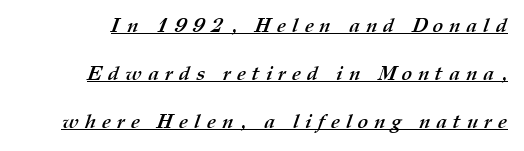
Does extra space separate the letters? Yes, quite a lot of it. In terms of weight, the rendering is a true, heavy bold. Leading is clearly above the norm, producing a sparse column. The rendering uses the underline text-decoration.
